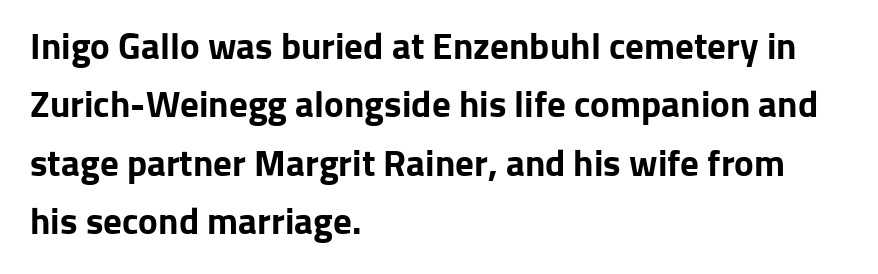
You could not count columns in this text — the font is proportionally spaced. The face used here has the dense, thick strokes of a bold. Notice how descenders clear the ascenders below comfortably — that's standard leading. Letterform terminals end flat and unadorned throughout the passage.
